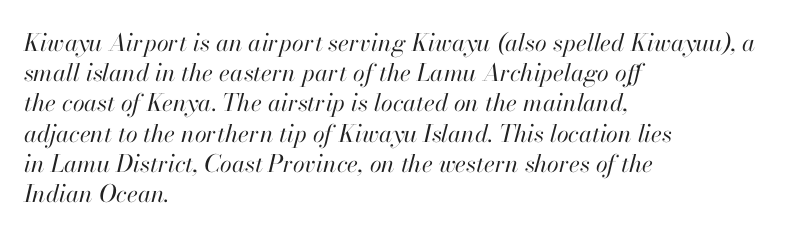
The image shows 24 px text type, italic (leaning right); set left-aligned, normal line spacing (1.26x), normal letter spacing, not underlined.
